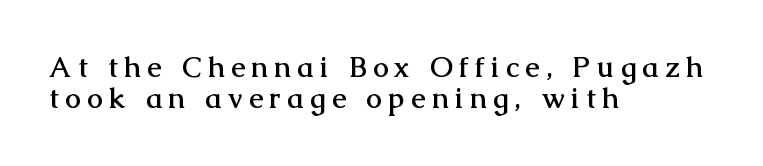
The image shows 28 px semibold serif type, upright; set left-aligned, tight line spacing (1.09x), unusually wide letter spacing (+0.24 em), not underlined; medium stroke contrast and a medium x-height.
